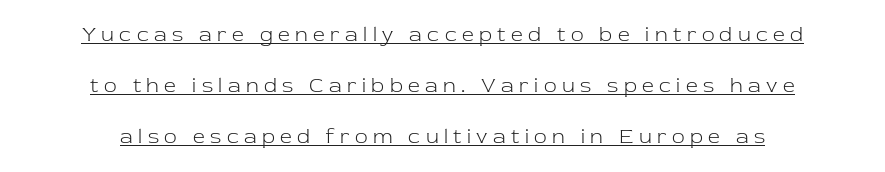
Italic? Not at all — the glyphs are vertical. Leftover space on each line is divided equally before and after the words. Each word looks stretched out because of the extra space between its letters. This is underlined copy, the kind a proofreader might mark for attention. Whoever set this chose breathing room over compactness in the vertical rhythm. Weight class: somewhere from thin through regular.
